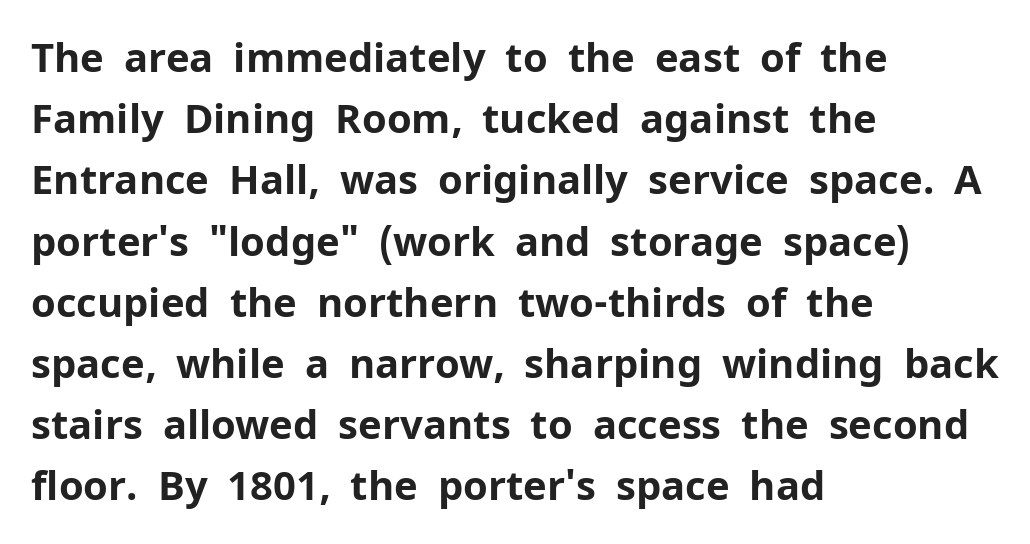
The image shows 40 px bold sans-serif type, upright; set left-aligned, normal line spacing (1.53x), normal letter spacing, not underlined; low stroke contrast and a medium x-height.
